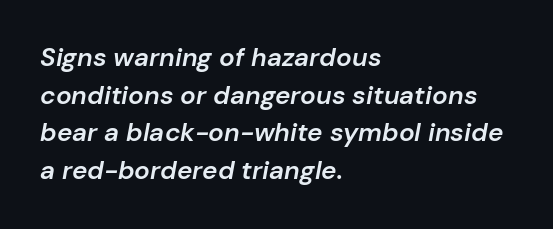
The image shows 26 px text type, italic (leaning right); set left-aligned, normal line spacing (1.45x), normal letter spacing, not underlined.
